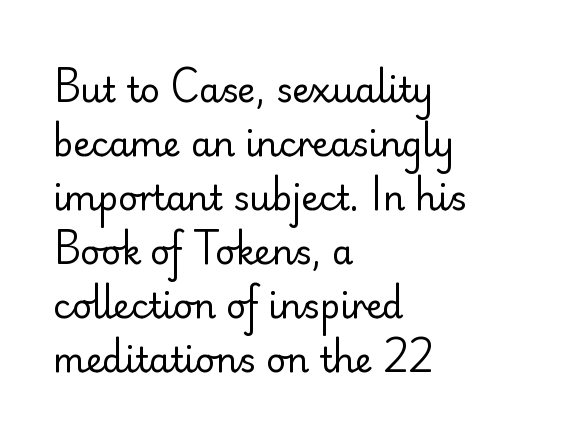
Weight: not bold — regular or lighter. Beneath every word, the page is bare. These lines are rendered in a variable-pitch font. Is this a sans? Yes — the strokes have no serifs. Short and long lines alike share a common starting point at left. The designer left line spacing at the default.
